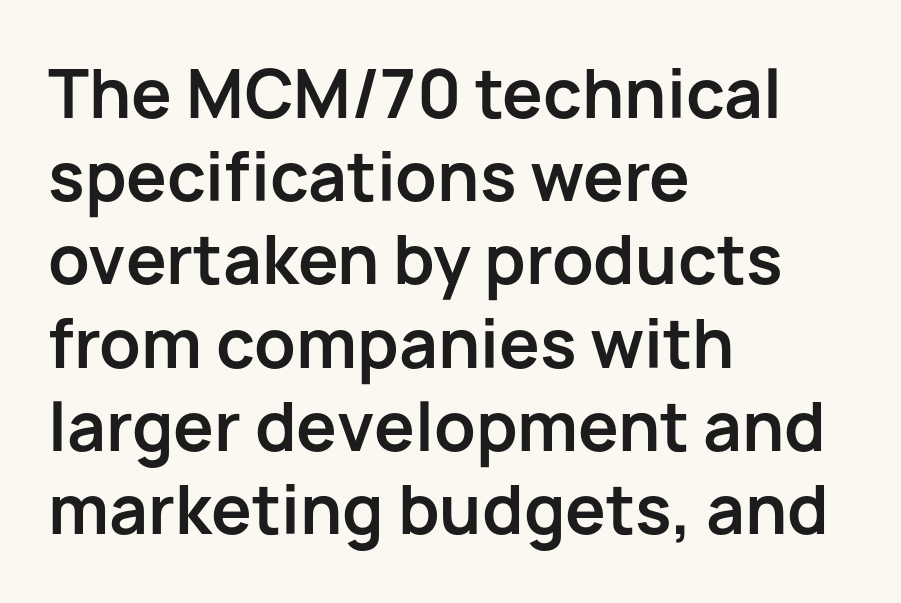
{"serif": "no", "italic": "no", "bold": "yes", "weight": "bold", "width": "normal", "stroke_contrast": "low", "x_height": "medium", "monospaced": "no", "underline": "no", "align": "left", "line_spacing": "normal", "line_spacing_ratio": 1.28, "letter_spacing": "normal", "letter_spacing_em": 0.0, "glyph_px": 65}
